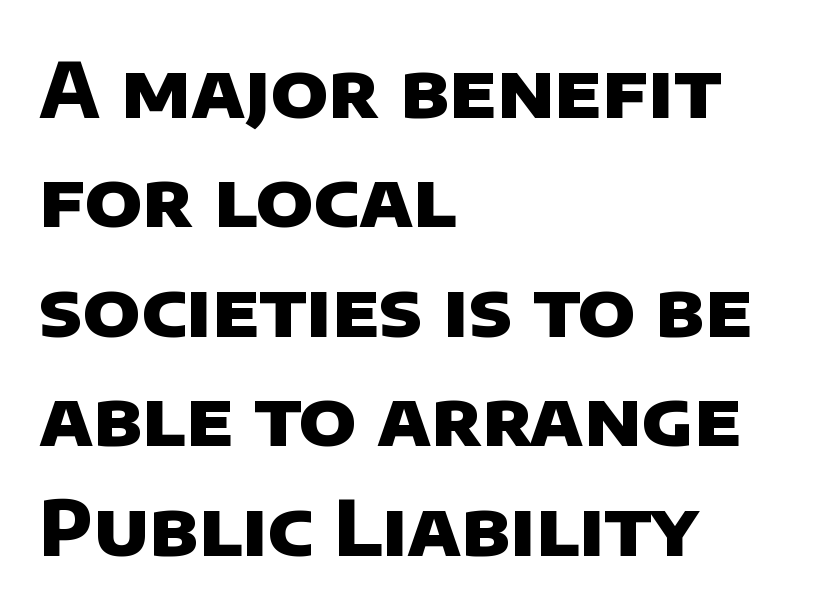
{"serif": "no", "bold": "yes", "weight": "heavy", "width": "normal", "stroke_contrast": "low", "x_height": "large", "monospaced": "no", "underline": "no", "align": "left", "line_spacing": "normal", "line_spacing_ratio": 1.44, "letter_spacing": "normal", "letter_spacing_em": 0.0, "glyph_px": 76}
